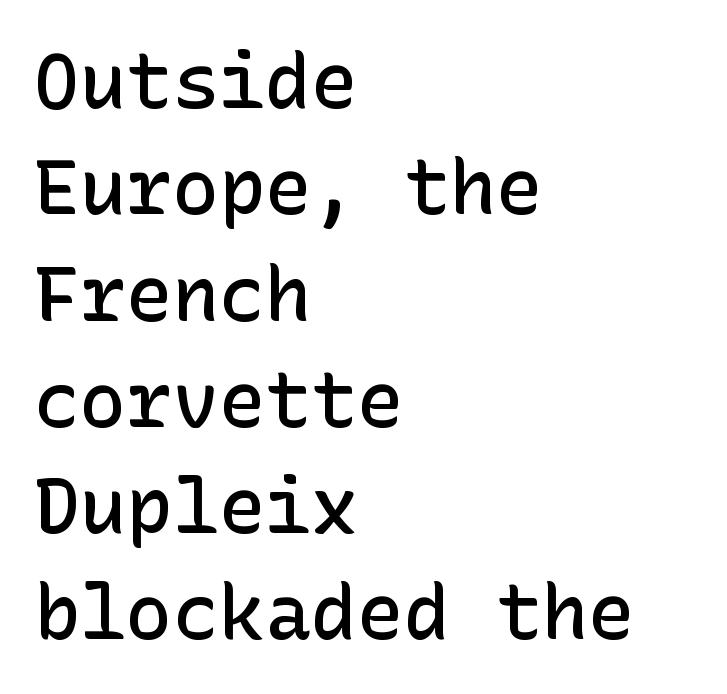
In terms of letterform style, serifs are entirely absent. Rows of type keep a routine distance in the vertical direction. The area under the type is left untouched. Summary of weight: moderately heavy, a semibold.
